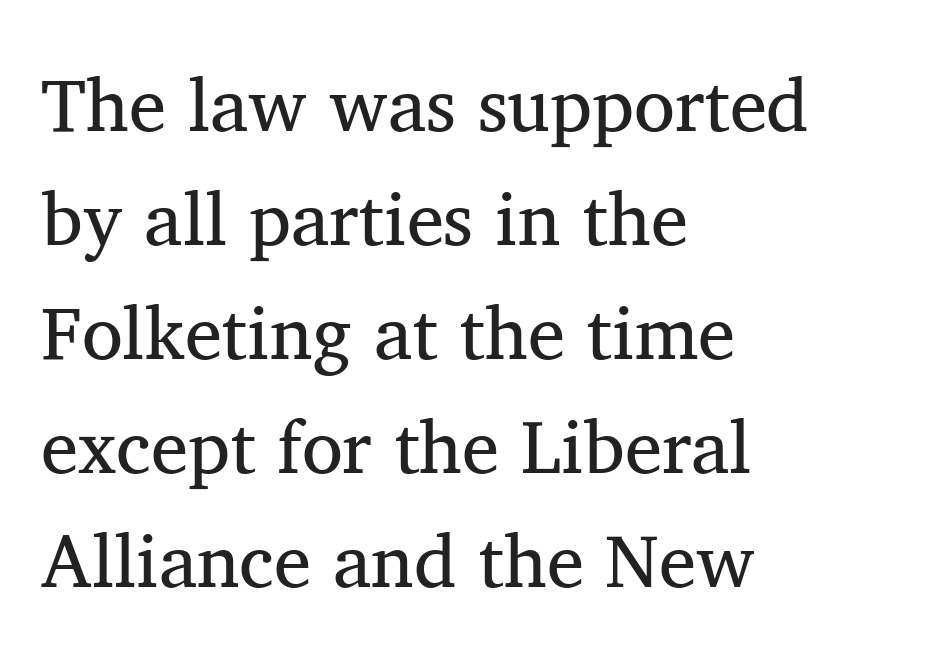
If you drew a line through each stem, it would be perfectly vertical. This rendering features lettering with no underline. A typesetter would call this zero additional tracking. The face used here is seriffed, in the tradition of book romans. A typesetter would call this proportional, since set widths differ per character.
